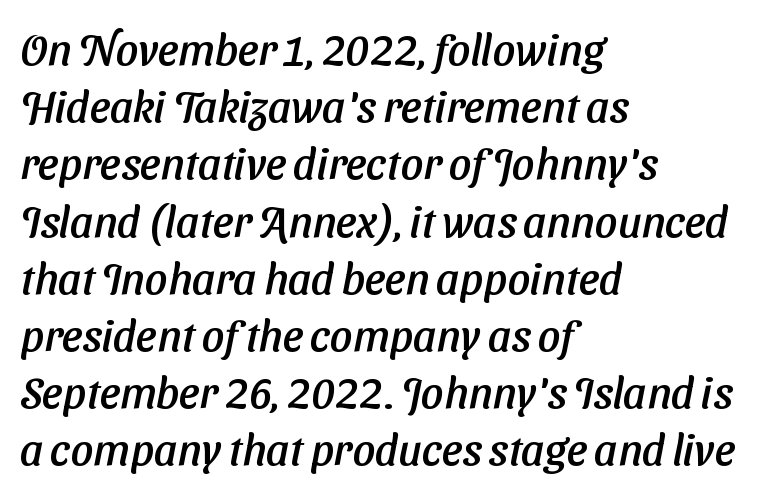
Here the glyphs are tracked normally, forming tight word shapes. The letters carry no serifs — their stems end cleanly without finishing strokes. Is the block centered? No — it sits flush against the left margin. Proportional: the letters do not fall into vertical columns.
